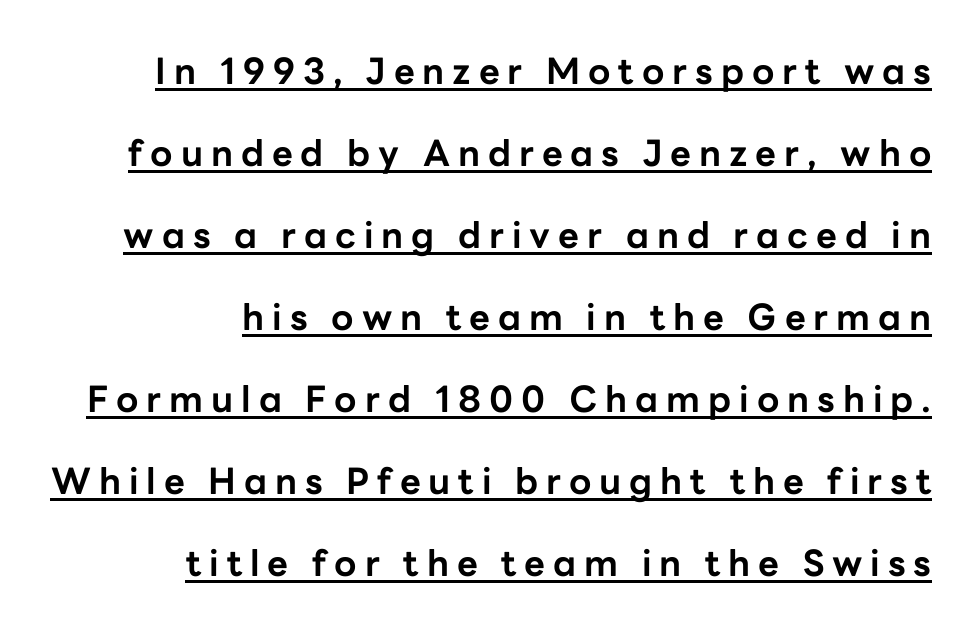
The image shows 36 px bold sans-serif type, upright; set right-aligned, loose line spacing (2.28x), unusually wide letter spacing (+0.22 em), underlined; low stroke contrast and a medium x-height.
